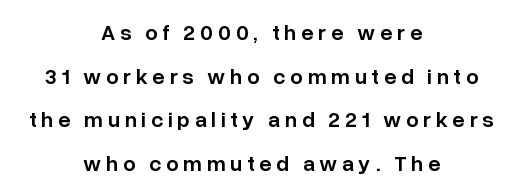
The image shows 22 px text type, upright; set centered, loose line spacing (1.98x), unusually wide letter spacing (+0.21 em), not underlined.
